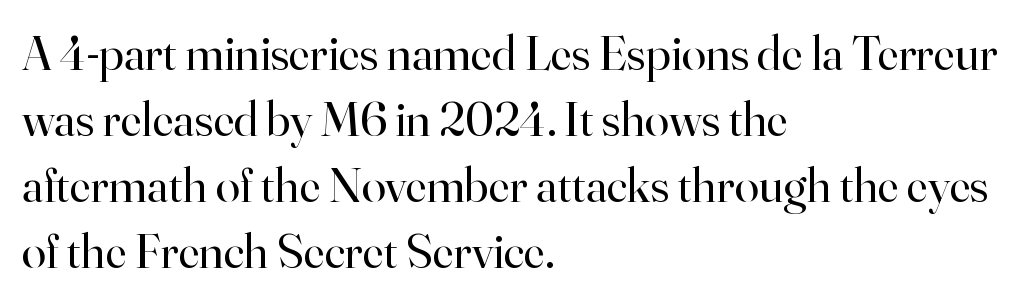
Q: Is the text bold? A: No.
Q: Is the text italic (slanted)? A: No, it is upright.
Q: Is the typeface a serif or a sans-serif typeface? A: Serif.
Q: Is the text underlined? A: No.
Q: How is the paragraph aligned? A: Left-aligned.
Q: Is the spacing between letters normal or unusually wide? A: Normal.
Q: Is the spacing between lines tight, normal or loose? A: Normal.
Q: Width (condensed, normal, or wide)? A: Normal.
Q: Stroke contrast? A: High.
Q: x-height? A: Small.
Q: Monospaced? A: No.
